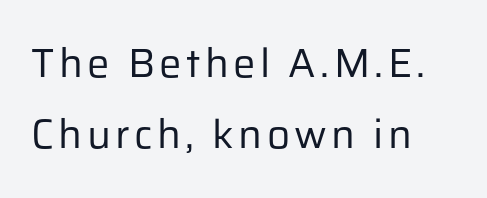
{"serif": "no", "italic": "no", "bold": "no", "weight": "regular", "width": "normal", "stroke_contrast": "low", "x_height": "medium", "monospaced": "no", "underline": "no", "align": "left", "line_spacing_ratio": 1.78, "glyph_px": 40}
